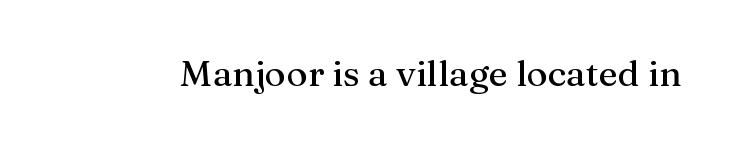
The image shows 36 px serif type, upright; set normal letter spacing, not underlined; medium stroke contrast and a medium x-height.
